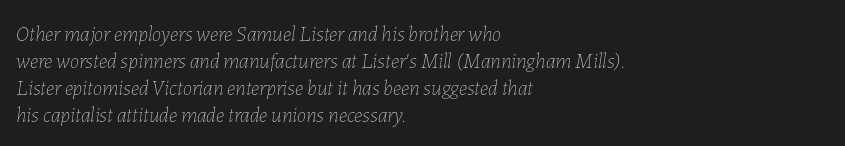
Q: Is the text bold? A: No.
Q: Is the text italic (slanted)? A: Yes, it leans right by about 7 degrees.
Q: Is the text underlined? A: No.
Q: How is the paragraph aligned? A: Left-aligned.
Q: Is the spacing between letters normal or unusually wide? A: Normal.
Q: Is the spacing between lines tight, normal or loose? A: Normal.
